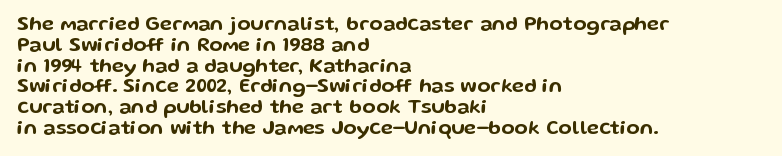
The image shows 20 px text type, upright; set left-aligned, tight line spacing (1.04x), normal letter spacing, not underlined.
